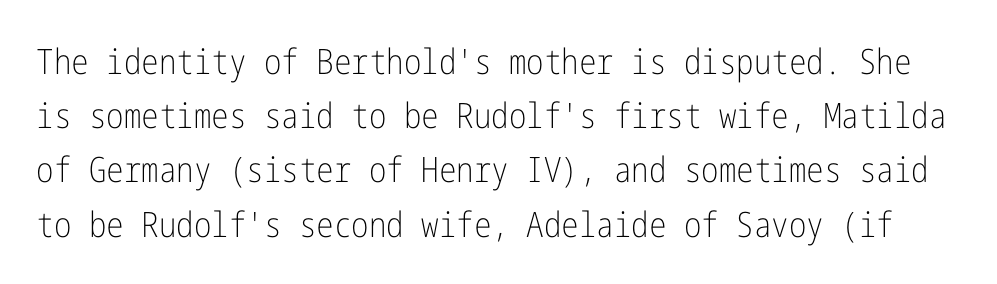
Q: Is the text bold? A: No.
Q: Is the text italic (slanted)? A: No, it is upright.
Q: Is the typeface a serif or a sans-serif typeface? A: Sans-serif.
Q: Is the text underlined? A: No.
Q: Is the spacing between letters normal or unusually wide? A: Normal.
Q: Is the spacing between lines tight, normal or loose? A: Normal.
Q: Width (condensed, normal, or wide)? A: Condensed.
Q: Stroke contrast? A: Low.
Q: x-height? A: Medium.
